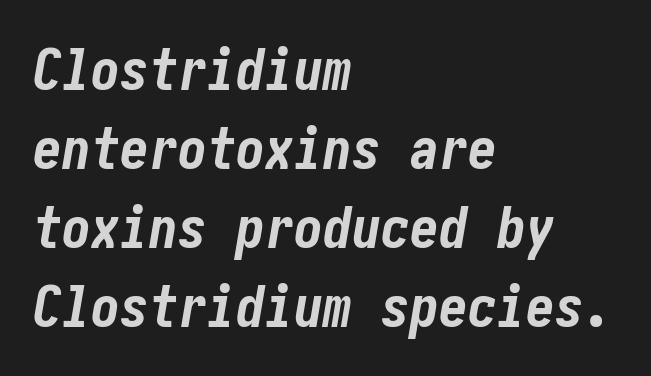
Students, this is bold: see how much ink each stroke carries. Horizontal bands of white between lines are of average thickness. The ragged edge is on the right, which tells us the setting is flush left. Check the space under the baseline: it is left empty. The specimen reads as italic at a glance. Compared with typical body copy, the letter spacing here is the same.
